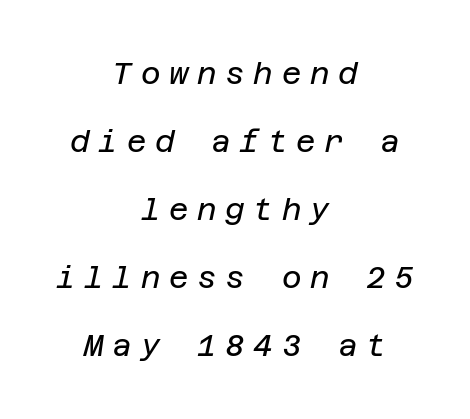
The image shows 30 px regular-weight type, italic (leaning right); set centered, loose line spacing (2.27x), unusually wide letter spacing (+0.29 em), not underlined; low stroke contrast and a large x-height.
